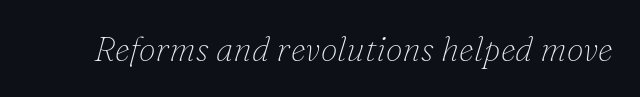
A typesetter would label this face a serif. The face looks like a standard text weight, possibly lighter. Characters are canted at an angle relative to the baseline's perpendicular. Check the space under the baseline: it is left empty. Each letter keeps its own natural width here, so spacing adapts to shape. Nobody touched the tracking dial on this one.
